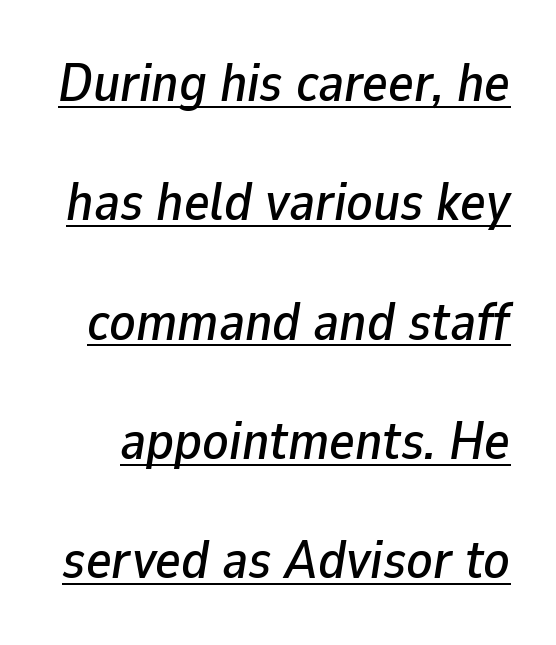
The image shows 54 px text type, italic (leaning right); set loose line spacing (2.21x), normal letter spacing, underlined; low stroke contrast and a medium x-height.
